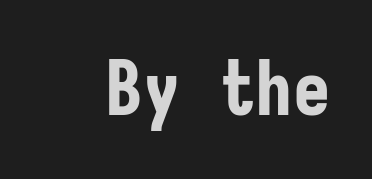
{"serif": "no", "italic": "no", "bold": "yes", "weight": "bold", "width": "condensed", "stroke_contrast": "low", "x_height": "medium", "monospaced": "yes", "underline": "no", "letter_spacing": "normal", "letter_spacing_em": 0.0, "glyph_px": 75}
